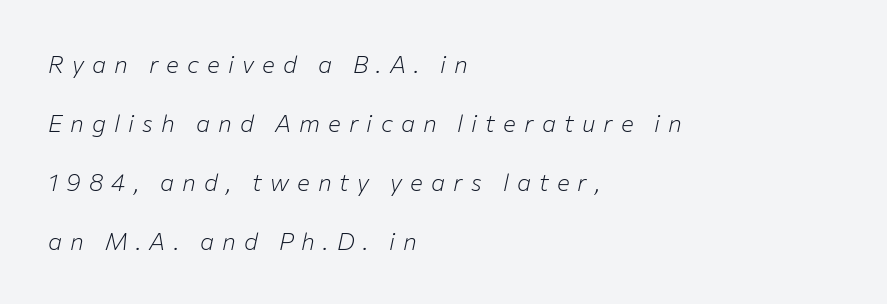
The image shows 24 px text type, italic (leaning right); set left-aligned, loose line spacing (2.46x), unusually wide letter spacing (+0.34 em), not underlined.
